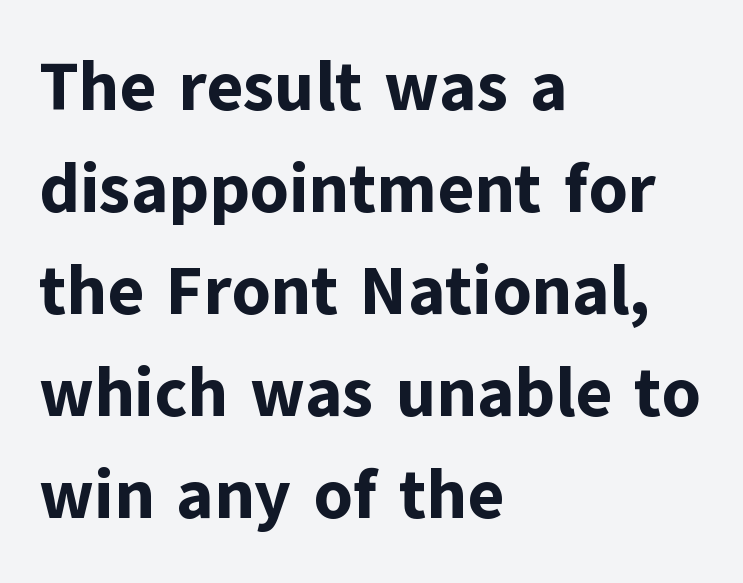
The image shows 69 px bold sans-serif type, upright; set left-aligned, normal line spacing (1.48x), normal letter spacing, not underlined; low stroke contrast and a medium x-height.
